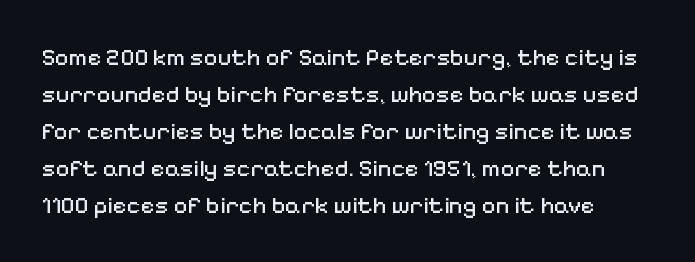
The image shows 24 px text type, upright; set normal line spacing (1.54x), normal letter spacing, not underlined.
